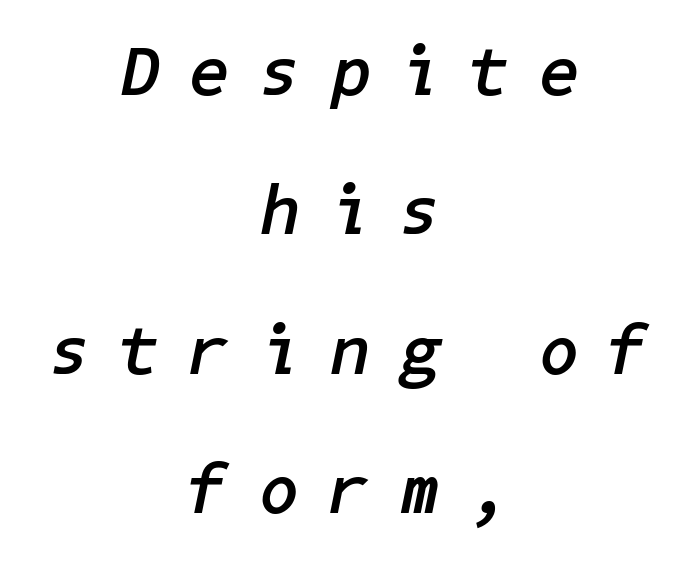
Leftover space on each line is divided equally before and after the words. Inter-character spacing is expanded well beyond the font's built-in metrics. The face used here has a pronounced slope to its letters. Airy leading. This rendering features lettering with no underline.
